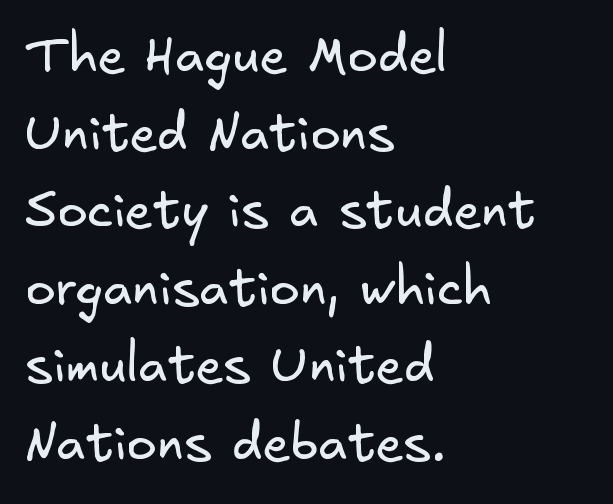
The image shows 51 px regular-weight sans-serif type; set left-aligned, normal line spacing (1.52x), normal letter spacing, not underlined; low stroke contrast and a small x-height.
